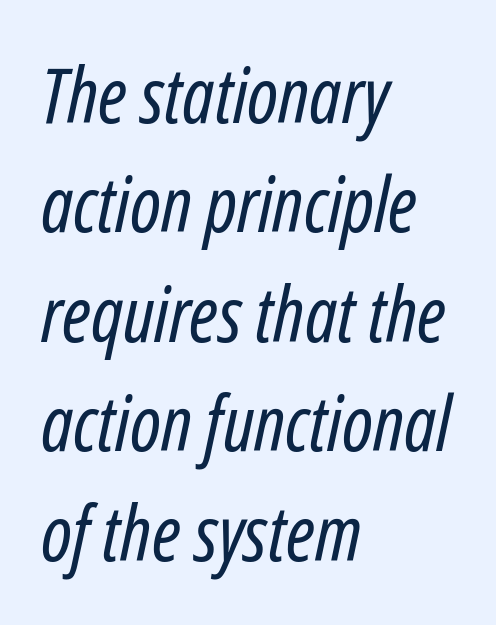
{"italic": "yes", "lean": "right", "slant_degrees": 12, "bold": "no", "weight": "regular", "width": "condensed", "stroke_contrast": "low", "x_height": "medium", "monospaced": "no", "underline": "no", "align": "left", "line_spacing": "normal", "line_spacing_ratio": 1.44, "letter_spacing": "normal", "letter_spacing_em": 0.0, "glyph_px": 76}
